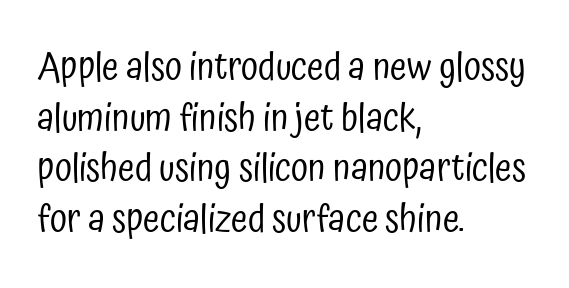
{"serif": "no", "italic": "no", "bold": "no", "weight": "regular", "width": "condensed", "stroke_contrast": "low", "x_height": "medium", "monospaced": "no", "underline": "no", "align": "left", "line_spacing": "normal", "line_spacing_ratio": 1.33, "letter_spacing": "normal", "letter_spacing_em": 0.0, "glyph_px": 38}
